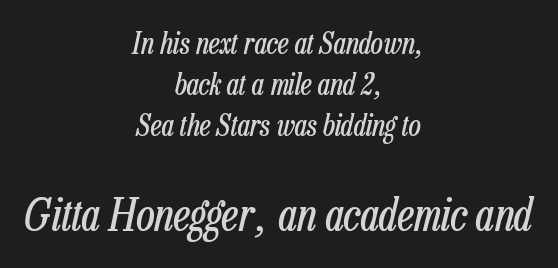
Here the designer chose a conventional face with non-uniform glyph widths. Rule under the text: the space is simply empty. This is not heavy type; no bold has been used. Neither beginnings nor endings align; midpoints do.
